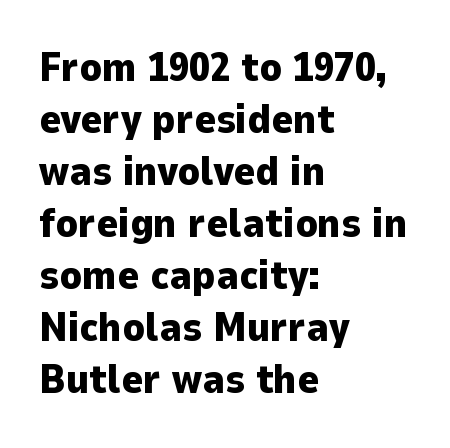
{"serif": "no", "italic": "no", "bold": "yes", "weight": "heavy", "width": "normal", "stroke_contrast": "low", "x_height": "medium", "monospaced": "no", "underline": "no", "align": "left", "line_spacing": "normal", "line_spacing_ratio": 1.27, "letter_spacing": "normal", "letter_spacing_em": 0.0, "glyph_px": 41}
